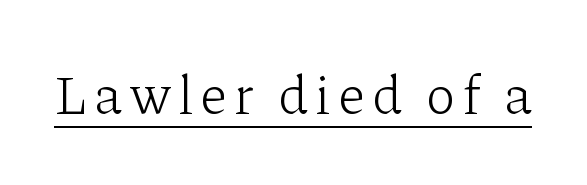
Q: Is the text bold? A: No.
Q: Is the text italic (slanted)? A: No, it is upright.
Q: Is the typeface a serif or a sans-serif typeface? A: Serif.
Q: Is the text underlined? A: Yes.
Q: Width (condensed, normal, or wide)? A: Normal.
Q: Stroke contrast? A: Low.
Q: x-height? A: Medium.
Q: Monospaced? A: No.
